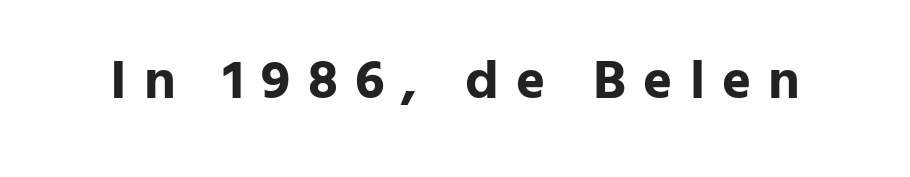
{"serif": "no", "italic": "no", "bold": "yes", "weight": "bold", "width": "normal", "stroke_contrast": "low", "x_height": "medium", "monospaced": "no", "underline": "no", "letter_spacing": "wide", "letter_spacing_em": 0.31, "glyph_px": 55}
